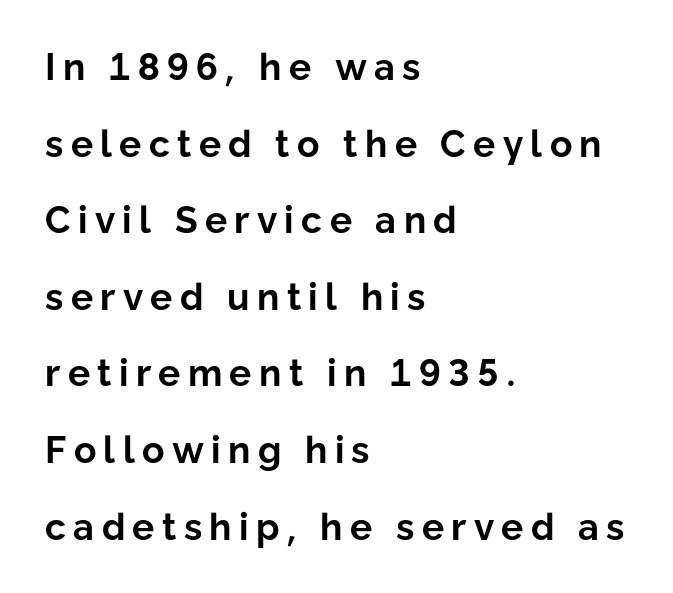
Heft: maximum for text — a bold. This sample uses expanded letter spacing, leaving extra air between glyphs. Note the varied advance widths — an 'i' is clearly narrower than an 'm'. Look at the bottom of the vertical strokes: they stop flat, with no serifs.
